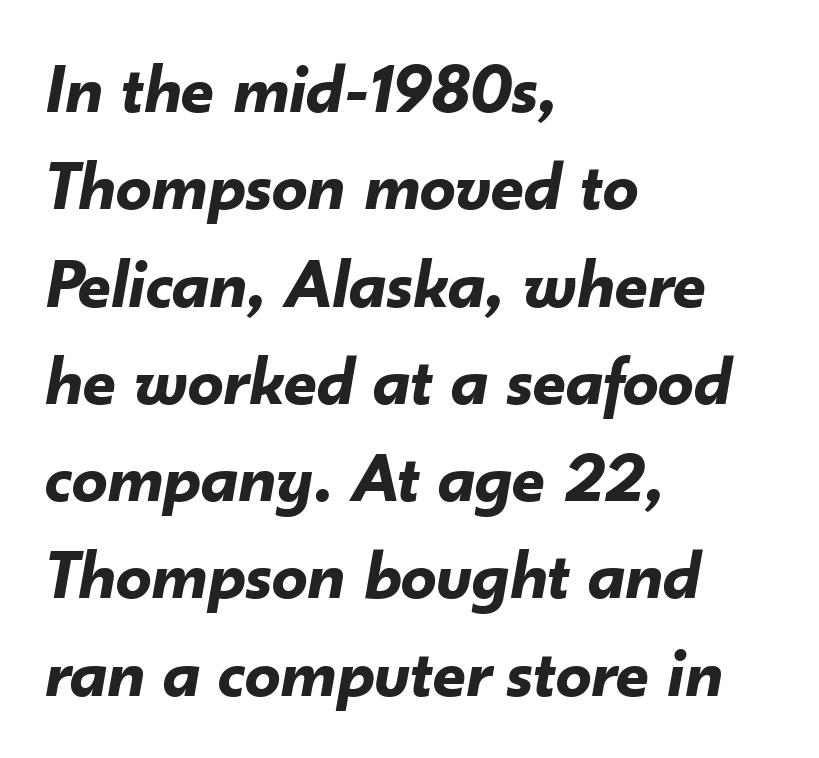
This sample uses an oblique cut, with every glyph tilted off the vertical. Does the copy run flush right? No — it runs flush left. How heavy is the stroke? Heavy — this is a bold. Do the characters align in a grid? No, the font is proportional.
